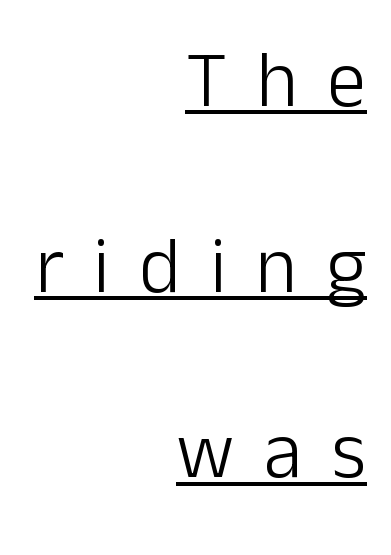
{"serif": "no", "italic": "no", "bold": "no", "weight": "light", "width": "normal", "stroke_contrast": "low", "x_height": "medium", "monospaced": "no", "underline": "yes", "align": "right", "line_spacing": "loose", "line_spacing_ratio": 2.35, "letter_spacing": "wide", "letter_spacing_em": 0.37, "glyph_px": 79}
